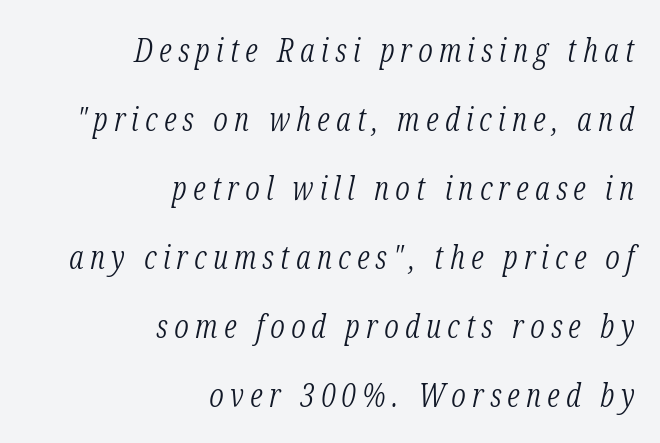
The image shows 33 px light, condensed serif type, italic (leaning right); set right-aligned, loose line spacing (2.09x), not underlined; low stroke contrast and a medium x-height.
